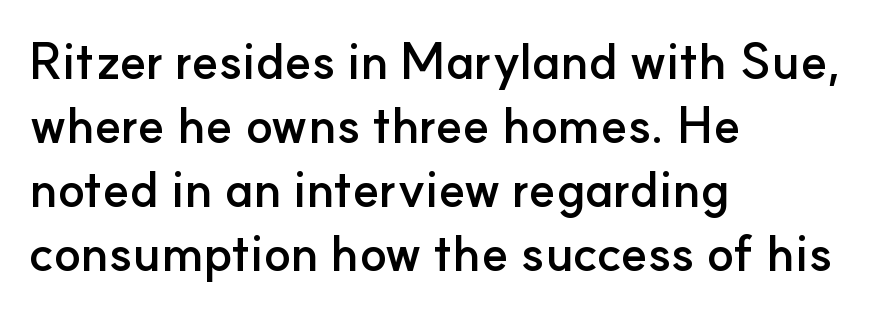
Unlike a traditional serif, this face leaves its strokes unadorned. Honestly, the row spacing looks completely unremarkable. Unlike italic type, these characters show no tilt at all. Nothing unusual about the tracking: characters are spaced as the font intends. Letters rest on an invisible, unmarked baseline.
